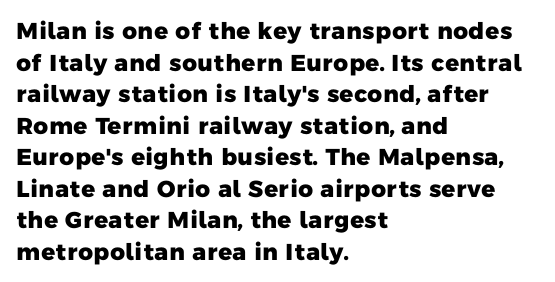
How are the letters spaced? Ordinarily, with no added tracking. Lines of text with bare space underneath. Casual observation: everything's shoved over to the left. Notice how thick the strokes are: this is what a full bold looks like.
